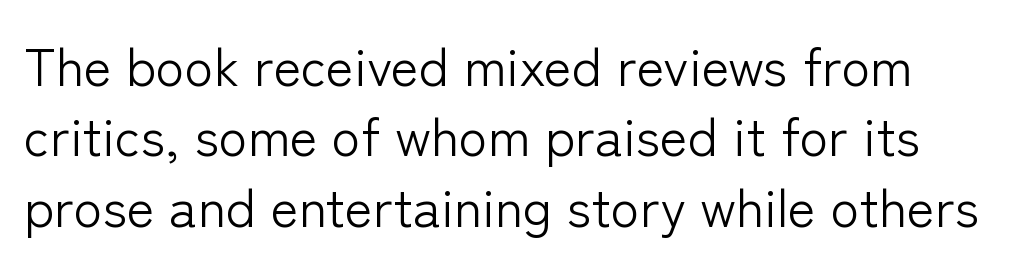
Note: no serifs on the glyphs. Successive baselines arrive at the customary interval. The horizontal fit of the characters is conventional and even. The letters look calm and open, with moderate or lighter stems. Quick note: not italic, upright. Clear beneath every line of the passage.
